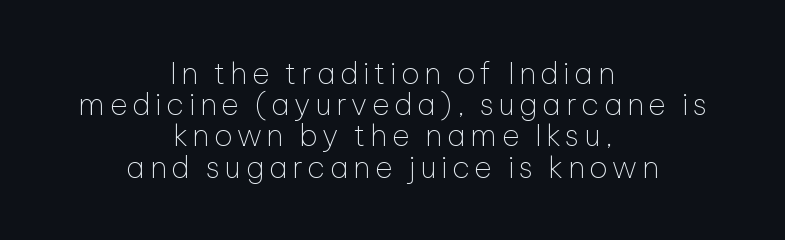
{"serif": "no", "italic": "no", "bold": "no", "weight": "thin", "width": "normal", "stroke_contrast": "low", "x_height": "medium", "monospaced": "no", "underline": "no", "align": "center", "line_spacing": "tight", "line_spacing_ratio": 1.04, "glyph_px": 30}
